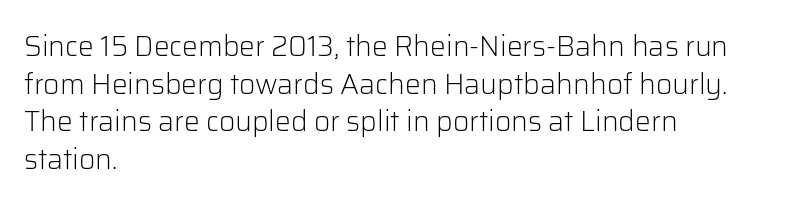
Is this a heavy cut? Hardly; it is regular or lighter. These lines sit exactly where default settings would place them. Look at the tracking — it's just the regular setting, nothing added. The ragged edge is on the right, which tells us the setting is flush left. Character widths vary here, with narrow letters taking less room than wide ones. Nope, not italic — everything's standing straight.
